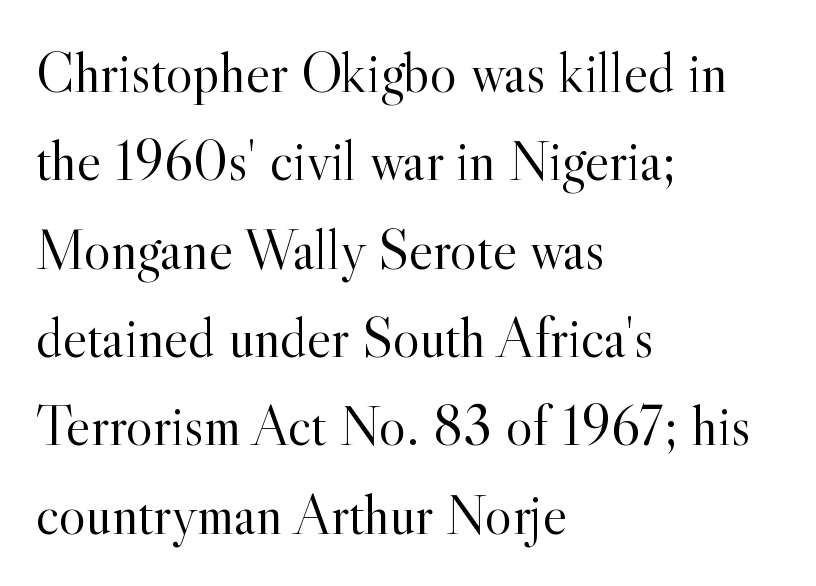
The image shows 57 px light serif type, upright; set left-aligned, normal line spacing (1.55x), normal letter spacing, not underlined; a small x-height.
